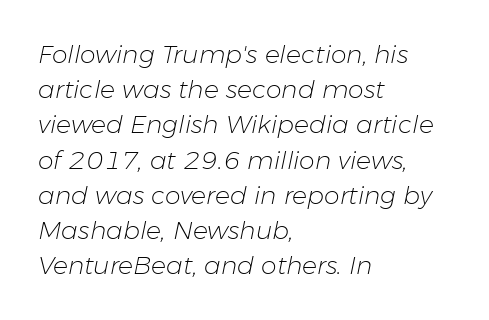
The image shows 25 px text type, italic (leaning right); set left-aligned, normal line spacing (1.41x), normal letter spacing, not underlined.
